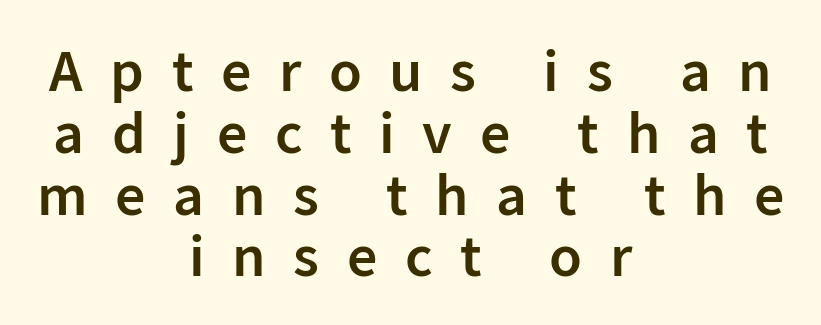
The image shows 60 px semibold sans-serif type, upright; set centered, tight line spacing (1.03x), unusually wide letter spacing (+0.46 em), not underlined; low stroke contrast and a medium x-height.
